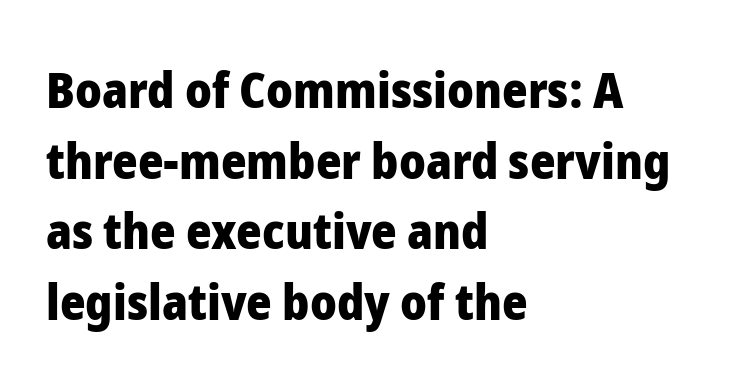
{"serif": "no", "italic": "no", "bold": "yes", "weight": "heavy", "width": "normal", "stroke_contrast": "low", "x_height": "medium", "monospaced": "no", "underline": "no", "align": "left", "line_spacing": "normal", "line_spacing_ratio": 1.44, "letter_spacing": "normal", "letter_spacing_em": 0.0, "glyph_px": 49}
